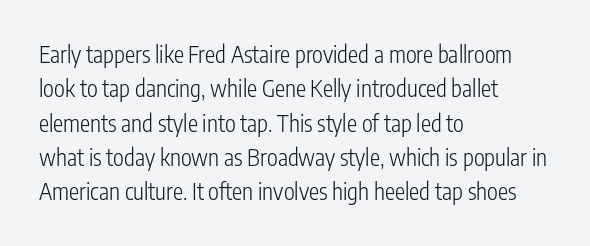
The image shows 23 px text type, upright; set left-aligned, normal line spacing (1.49x), normal letter spacing, not underlined.
